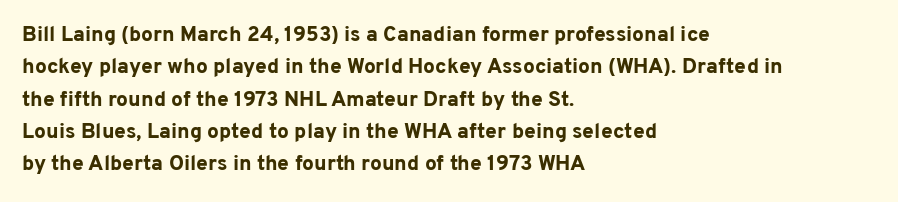
Q: Is the text bold? A: Yes.
Q: Is the text italic (slanted)? A: No, it is upright.
Q: Is the text underlined? A: No.
Q: How is the paragraph aligned? A: Left-aligned.
Q: Is the spacing between letters normal or unusually wide? A: Normal.
Q: Is the spacing between lines tight, normal or loose? A: Normal.
